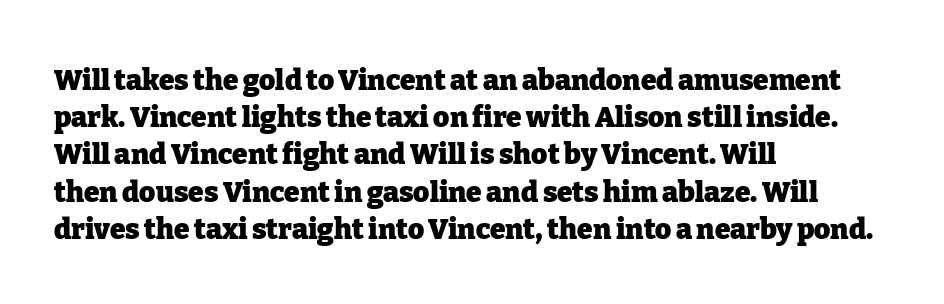
The letters advance in unequal steps, a hallmark of proportional type. The letters are bold, with thick, heavy strokes. Does extra space separate the letters? No, they use regular spacing. This is roman type, the default non-slanted kind. The letters carry serifs — small finishing strokes at the ends of their stems. Unmarked baselines from the first word to the last.
